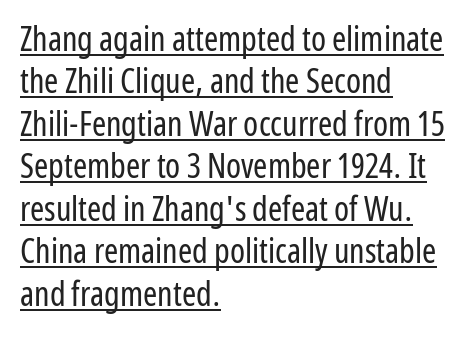
{"serif": "no", "italic": "no", "bold": "no", "weight": "regular", "width": "condensed", "stroke_contrast": "low", "x_height": "medium", "monospaced": "no", "underline": "yes", "align": "left", "line_spacing": "normal", "line_spacing_ratio": 1.25, "letter_spacing": "normal", "letter_spacing_em": 0.0, "glyph_px": 34}
